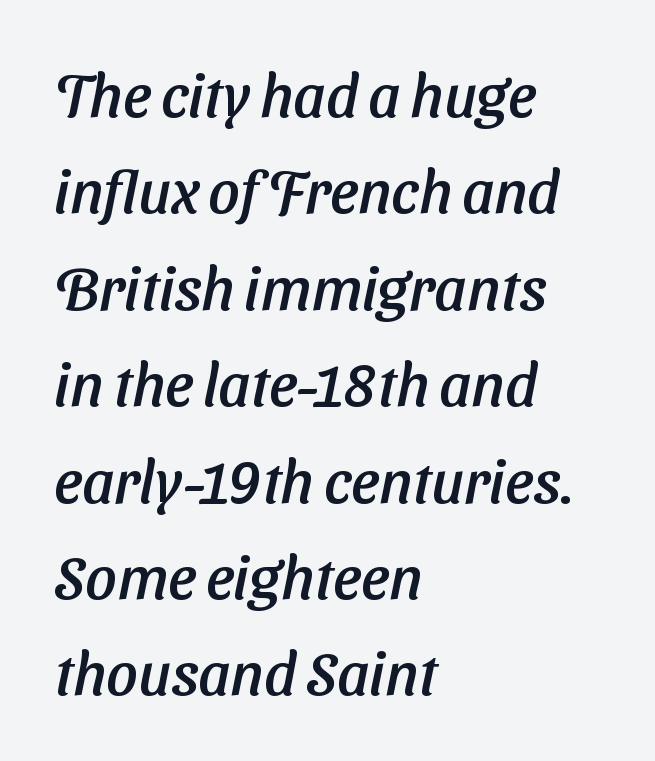
Check the space under the baseline: it is left empty. Grotesque or geometric, the face here clearly has no serifs. Is there much room between lines? A standard amount, neither cramped nor airy. The typesetter chose a ragged-right arrangement here. Is the letter spacing exaggerated? No — it looks like the ordinary default.
